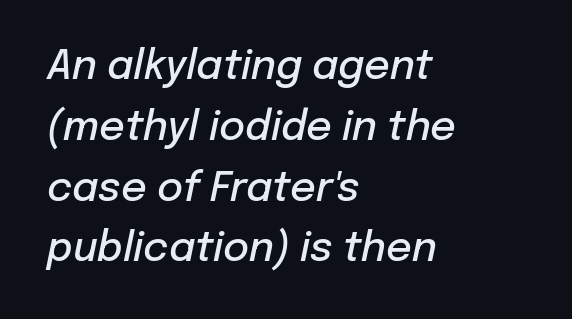
The image shows 40 px semibold type, italic (leaning right); set left-aligned, normal line spacing (1.52x), normal letter spacing, not underlined; low stroke contrast and a medium x-height.
